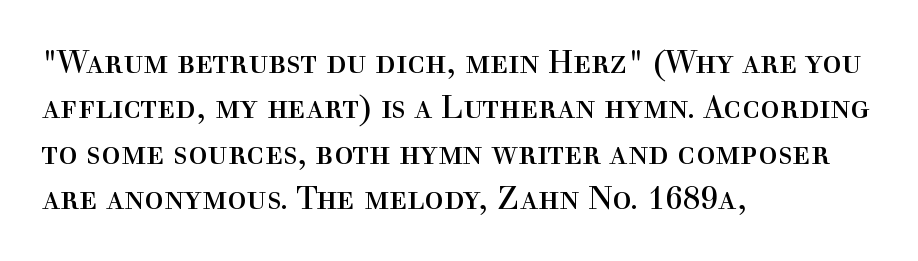
{"serif": "yes", "italic": "no", "bold": "no", "weight": "regular", "width": "normal", "x_height": "medium", "monospaced": "no", "underline": "no", "align": "left", "line_spacing": "normal", "line_spacing_ratio": 1.42, "letter_spacing": "normal", "letter_spacing_em": 0.0, "glyph_px": 32}
